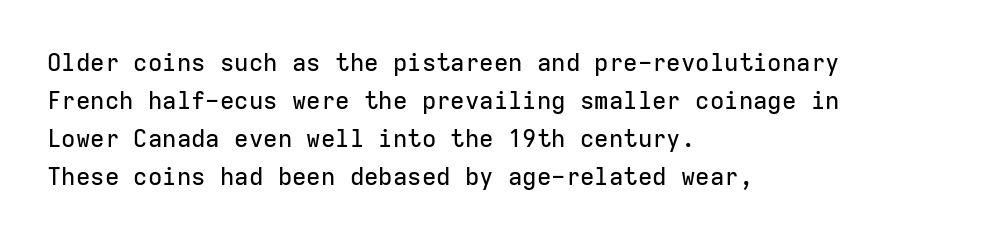
{"italic": "no", "underline": "no", "align": "left", "line_spacing": "normal", "line_spacing_ratio": 1.58, "letter_spacing": "normal", "letter_spacing_em": 0.0, "glyph_px": 24}
